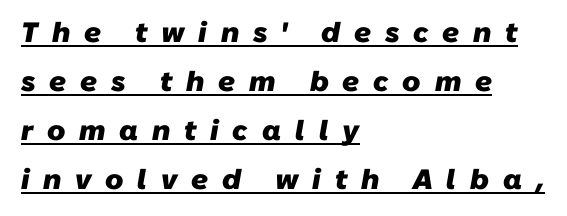
{"serif": "no", "bold": "yes", "weight": "heavy", "width": "normal", "stroke_contrast": "low", "x_height": "medium", "monospaced": "no", "underline": "yes", "align": "left", "line_spacing_ratio": 1.75, "letter_spacing": "wide", "letter_spacing_em": 0.49, "glyph_px": 28}
